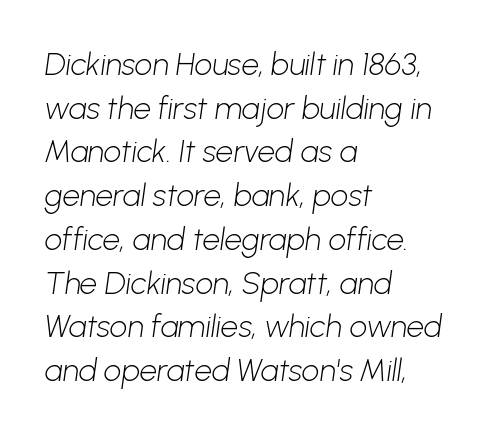
{"serif": "no", "bold": "no", "weight": "light", "width": "normal", "stroke_contrast": "low", "x_height": "medium", "monospaced": "no", "underline": "no", "align": "left", "line_spacing": "normal", "line_spacing_ratio": 1.41, "letter_spacing": "normal", "letter_spacing_em": 0.0, "glyph_px": 31}
